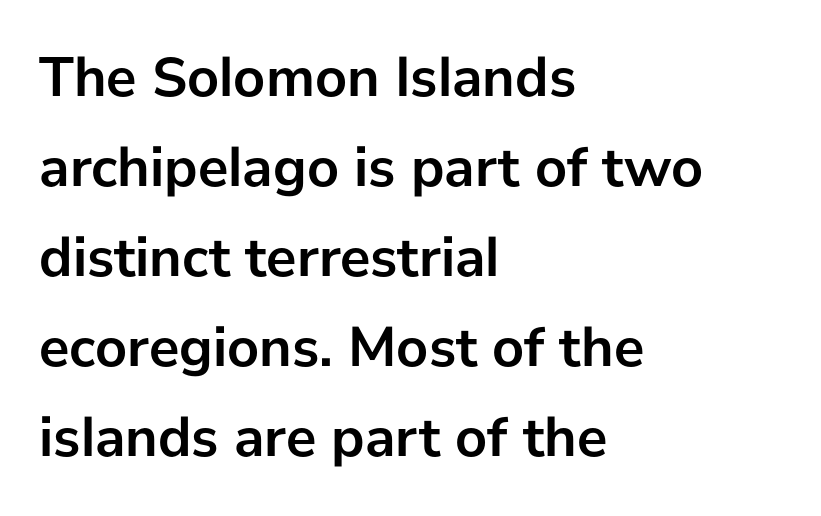
Q: Is the text bold? A: Yes.
Q: Is the text italic (slanted)? A: No, it is upright.
Q: Is the typeface a serif or a sans-serif typeface? A: Sans-serif.
Q: Is the text underlined? A: No.
Q: How is the paragraph aligned? A: Left-aligned.
Q: Is the spacing between letters normal or unusually wide? A: Normal.
Q: Is the spacing between lines tight, normal or loose? A: Normal.
Q: Width (condensed, normal, or wide)? A: Normal.
Q: Stroke contrast? A: Low.
Q: x-height? A: Medium.
Q: Monospaced? A: No.
